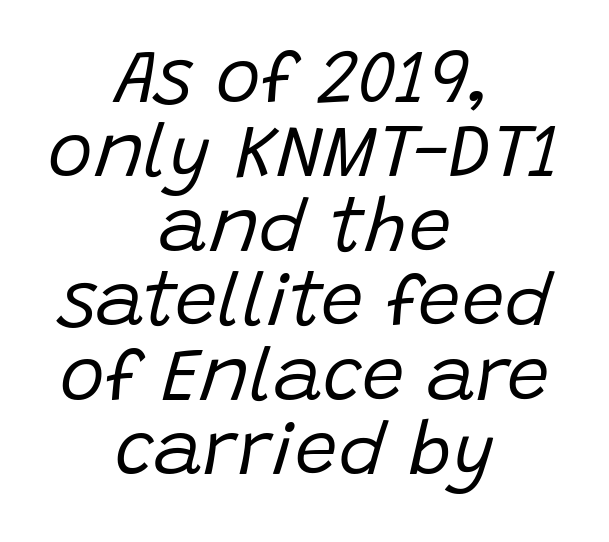
The image shows 76 px regular-weight type, italic (leaning right); set centered, tight line spacing (0.98x), normal letter spacing, not underlined; low stroke contrast and a large x-height.
